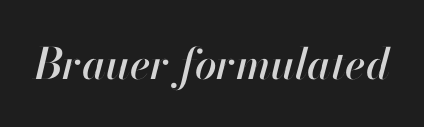
Q: Is the text italic (slanted)? A: Yes, it leans right by about 13 degrees.
Q: Is the text underlined? A: No.
Q: Is the spacing between letters normal or unusually wide? A: Normal.
Q: Width (condensed, normal, or wide)? A: Normal.
Q: Stroke contrast? A: High.
Q: x-height? A: Small.
Q: Monospaced? A: No.
